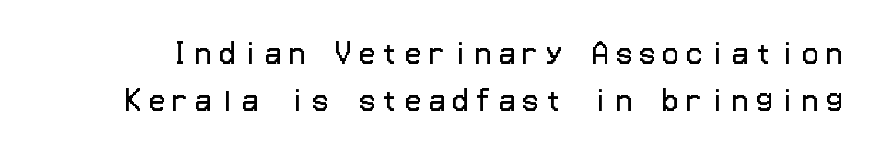
{"italic": "no", "bold": "no", "underline": "no", "line_spacing_ratio": 1.75, "letter_spacing": "wide", "letter_spacing_em": 0.26, "glyph_px": 27}
